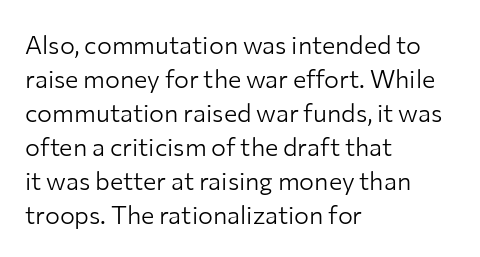
The image shows 25 px text type, upright; set left-aligned, normal line spacing (1.36x), normal letter spacing, not underlined.
